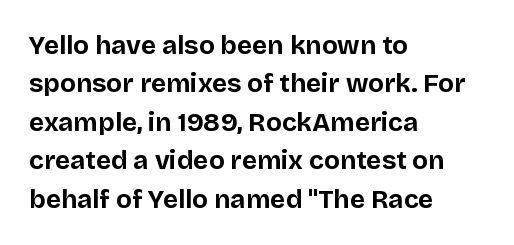
{"italic": "no", "bold": "yes", "underline": "no", "align": "left", "line_spacing": "normal", "line_spacing_ratio": 1.48, "letter_spacing": "normal", "letter_spacing_em": 0.0, "glyph_px": 26}
